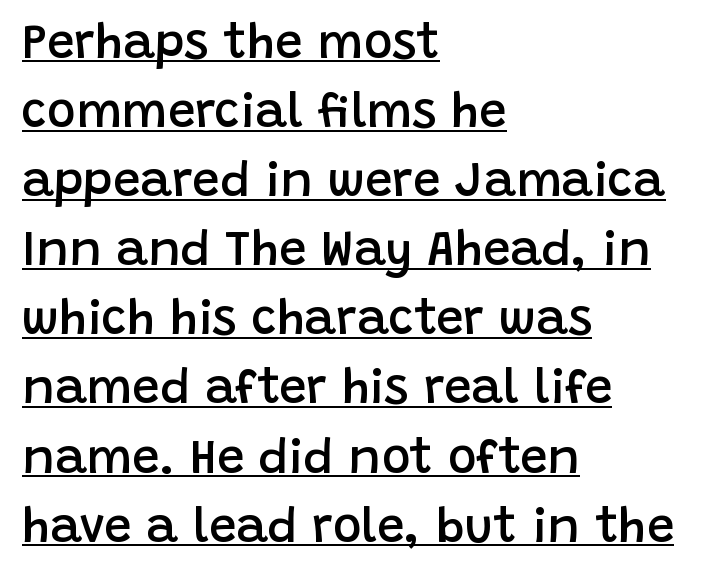
A roman cut, with each character standing at attention. This rendering leaves character spacing at its baseline value. The passage shown is typeset with a sans-serif family. The letters advance in unequal steps, a hallmark of proportional type.
